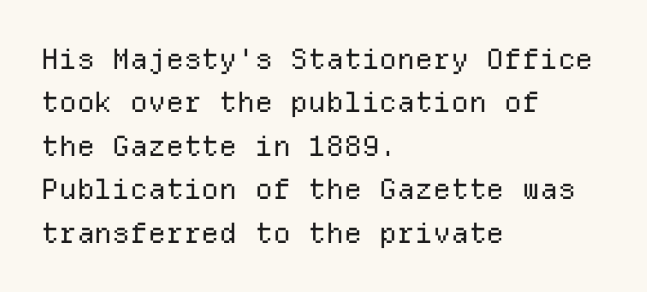
Q: Is the text bold? A: No.
Q: Is the text italic (slanted)? A: No, it is upright.
Q: Is the typeface a serif or a sans-serif typeface? A: Sans-serif.
Q: Is the text underlined? A: No.
Q: How is the paragraph aligned? A: Left-aligned.
Q: Is the spacing between letters normal or unusually wide? A: Normal.
Q: Is the spacing between lines tight, normal or loose? A: Normal.
Q: Width (condensed, normal, or wide)? A: Normal.
Q: Stroke contrast? A: Low.
Q: x-height? A: Medium.
Q: Monospaced? A: Yes.
